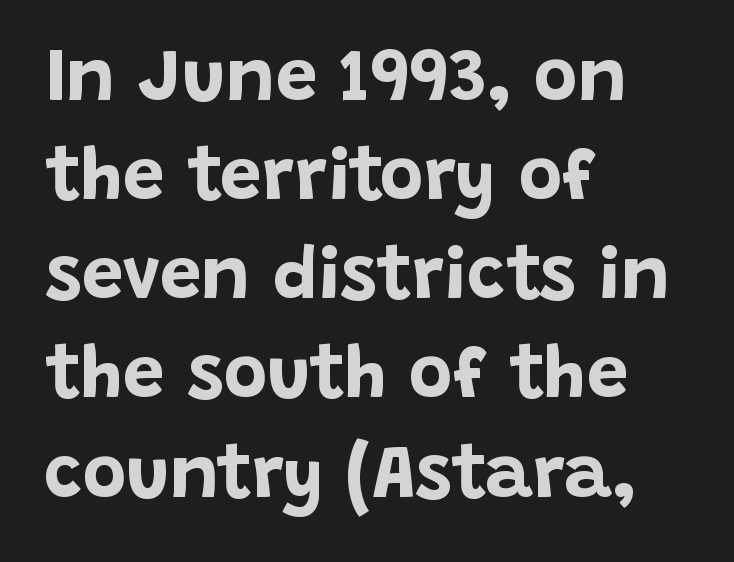
Plain, unruled lines of type. A typesetter would label this face a sans. Is this a fixed-width face? No — the glyphs have proportional, varying widths. In terms of weight, the rendering is a true, heavy bold.
